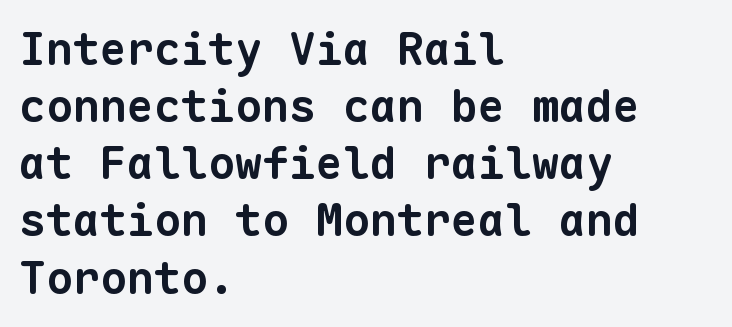
These lines are set flush left with a ragged right edge. The strip under each line holds only bare page. Nothing sits at the stroke ends, so this counts as sans-serif. Nothing unusual about the tracking: characters are spaced as the font intends.
